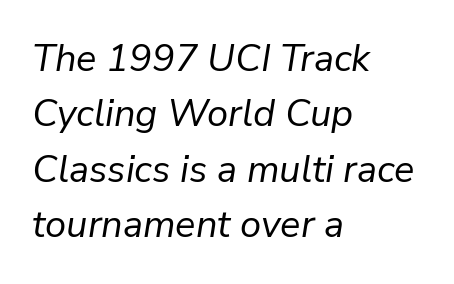
{"italic": "yes", "lean": "right", "slant_degrees": 9, "bold": "no", "weight": "regular", "width": "normal", "stroke_contrast": "low", "x_height": "medium", "monospaced": "no", "underline": "no", "align": "left", "line_spacing": "normal", "line_spacing_ratio": 1.46, "letter_spacing": "normal", "letter_spacing_em": 0.0, "glyph_px": 38}
